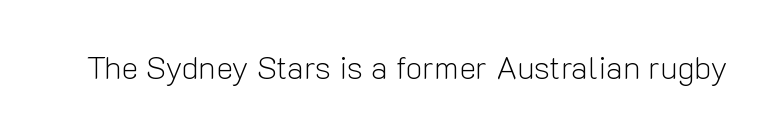
{"serif": "no", "italic": "no", "bold": "no", "weight": "light", "width": "normal", "stroke_contrast": "low", "x_height": "medium", "monospaced": "no", "underline": "no", "letter_spacing": "normal", "letter_spacing_em": 0.0, "glyph_px": 32}
